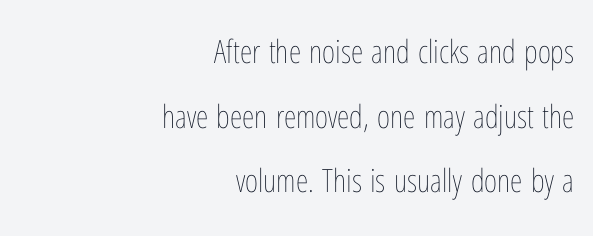
A typesetter would call this leading open, well beyond the default. A clean baseline with only descenders dipping below it. Between one letter and the next there's only the usual sliver of space. If you drew a line through each stem, it would be perfectly vertical. A student would call this right alignment; a typographer would say flush right, rag left. Stems and bowls with no extra thickness — not bold.
